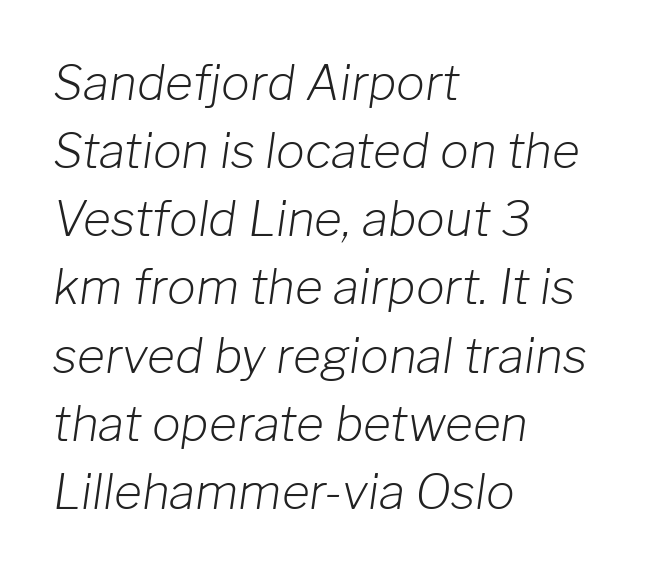
{"italic": "yes", "lean": "right", "slant_degrees": 8, "bold": "no", "weight": "light", "width": "normal", "stroke_contrast": "low", "x_height": "medium", "monospaced": "no", "underline": "no", "align": "left", "line_spacing": "normal", "line_spacing_ratio": 1.42, "letter_spacing": "normal", "letter_spacing_em": 0.0, "glyph_px": 48}
